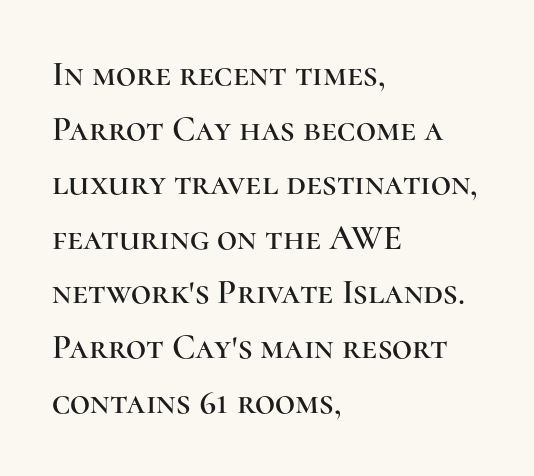
Underlining? Definitely not there. Each letter keeps its own natural width here, so spacing adapts to shape. Does the type have serifs? Yes, each stem ends in a small foot. Notice how descenders clear the ascenders below comfortably — that's standard leading. The letters sit at their default tracking, neither squeezed nor spread.
